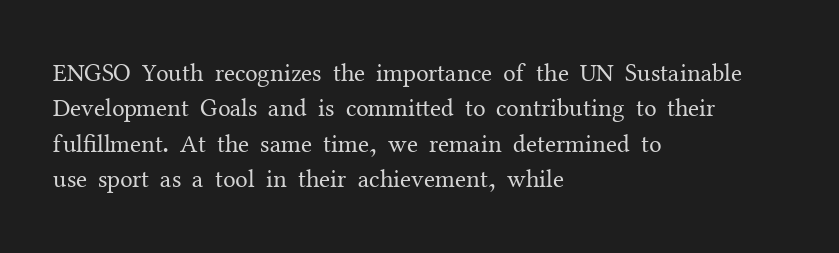
The image shows 25 px text type, upright; set left-aligned, normal line spacing (1.42x), normal letter spacing, not underlined.
